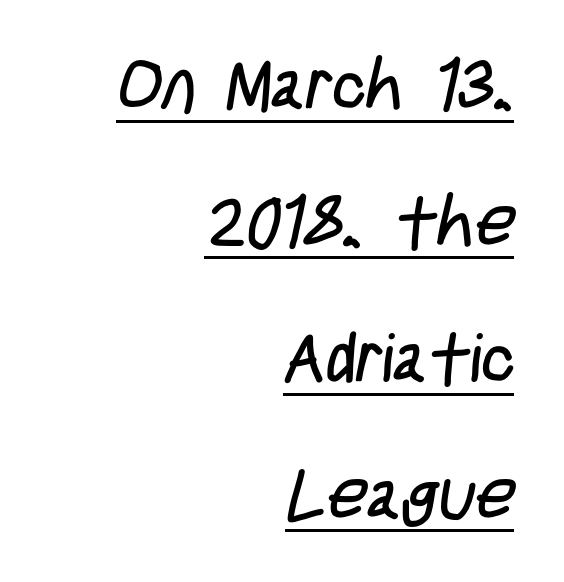
The image shows 69 px regular-weight, condensed sans-serif type; set right-aligned, loose line spacing (1.98x), normal letter spacing, underlined; low stroke contrast and a large x-height.
